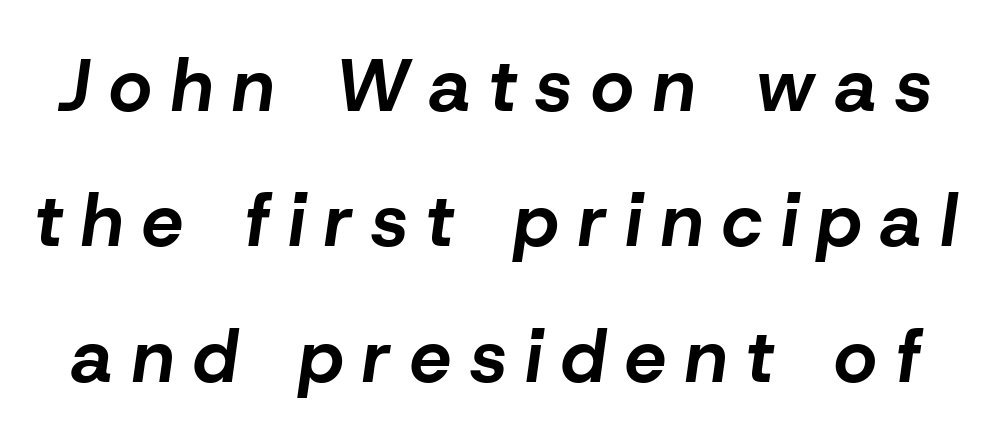
Q: Is the text bold? A: Yes.
Q: Is the text italic (slanted)? A: Yes, it leans right by about 8 degrees.
Q: Is the text underlined? A: No.
Q: Is the spacing between letters normal or unusually wide? A: Unusually wide.
Q: Width (condensed, normal, or wide)? A: Normal.
Q: Stroke contrast? A: Low.
Q: x-height? A: Medium.
Q: Monospaced? A: No.
